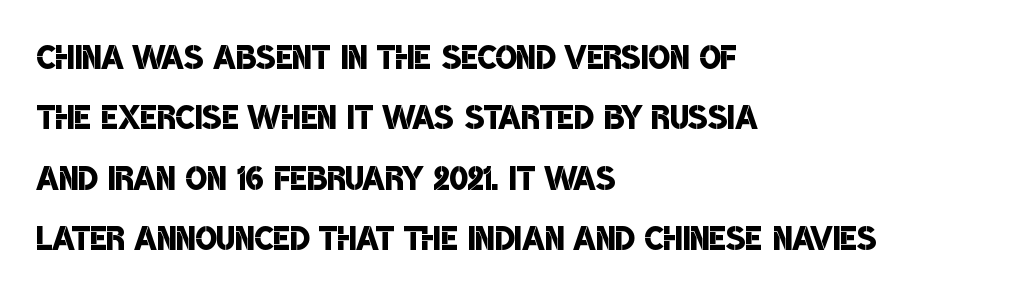
Lines of text with bare space underneath. Do the characters align in a grid? No, the font is proportional. Visually the block forms a straight wall on the left and a jagged coastline on the right. The type family on display is of the sans-serif kind.
